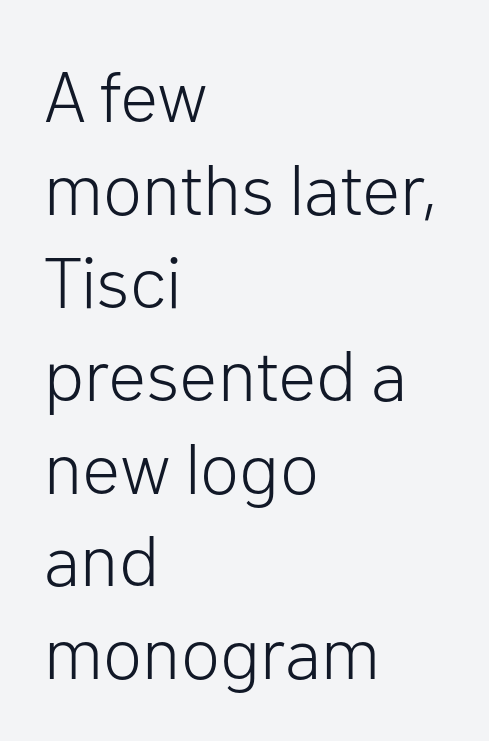
The image shows 72 px light sans-serif type, upright; set left-aligned, normal line spacing (1.29x), normal letter spacing, not underlined; low stroke contrast and a medium x-height.
